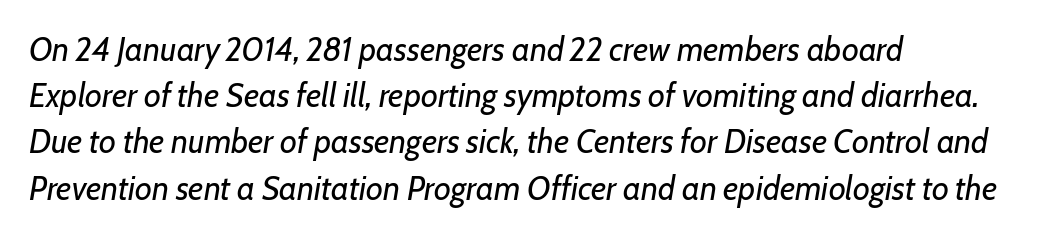
You could not count columns in this text — the font is proportionally spaced. Type without underlining. This sample is left-justified, so line endings fall wherever the words run out. The font is comparable to plain body text, perhaps lighter. A normal amount of white space separates one row of letters from the next. Students, note that the glyphs here touch the page at normal intervals.
